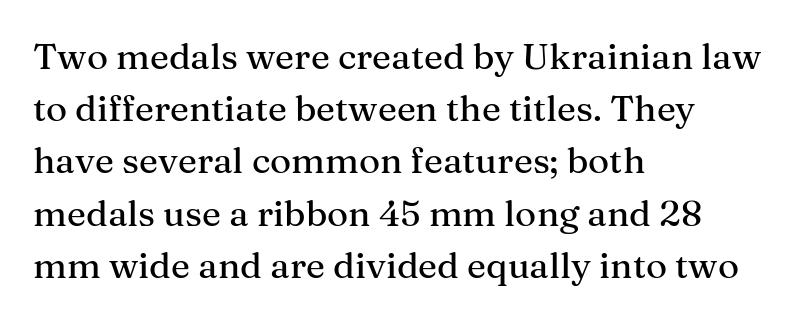
The face used here is proportionally spaced, like ordinary book or web type. The foot of each line stays bare and open. The letterforms sit shoulder to shoulder at normal distance. The rendering anchors every line to the left-hand side.
